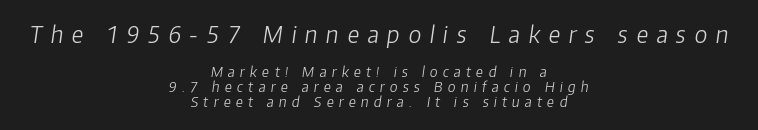
Teacher's note: observe the equal gaps on both sides — that is centered alignment. Underlining? Definitely not there. This is not heavy type; no bold has been used. Italic: yes, the glyphs are oblique.
